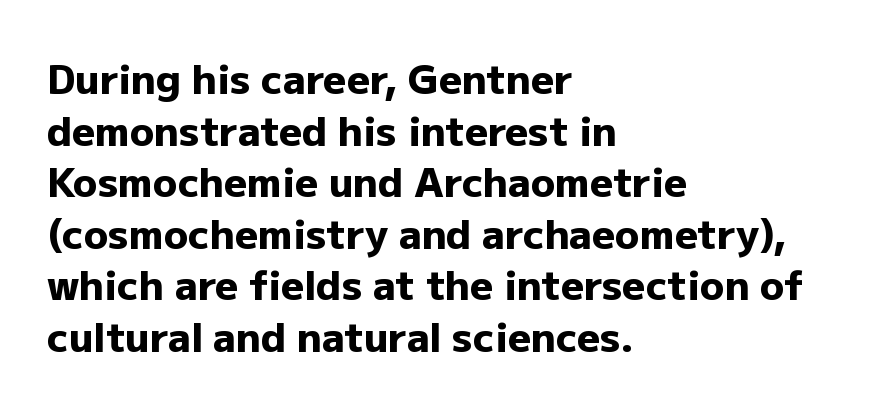
{"serif": "no", "italic": "no", "bold": "yes", "weight": "heavy", "width": "normal", "stroke_contrast": "low", "x_height": "medium", "monospaced": "no", "underline": "no", "align": "left", "line_spacing": "normal", "line_spacing_ratio": 1.29, "letter_spacing": "normal", "letter_spacing_em": 0.0, "glyph_px": 40}
